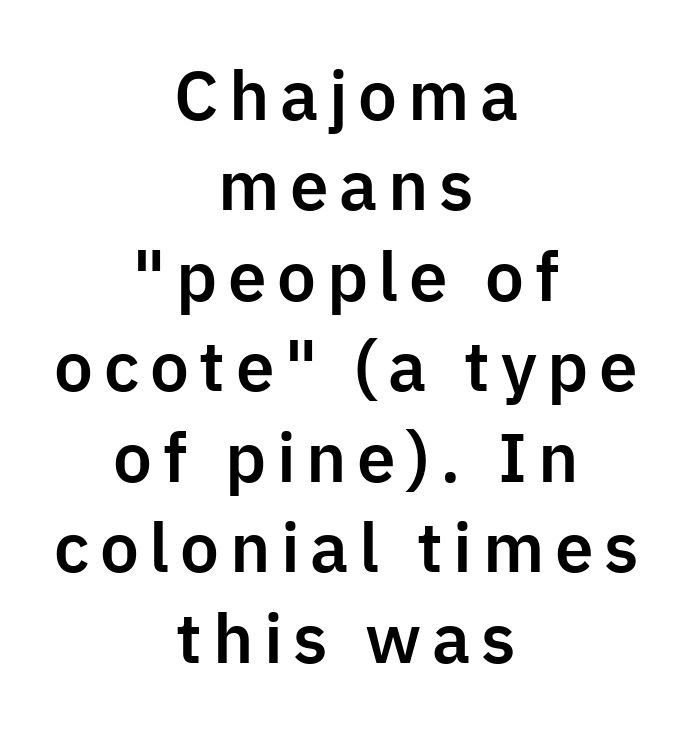
{"serif": "no", "italic": "no", "width": "normal", "stroke_contrast": "low", "x_height": "medium", "monospaced": "no", "underline": "no", "align": "center", "line_spacing": "normal", "line_spacing_ratio": 1.37, "glyph_px": 66}
